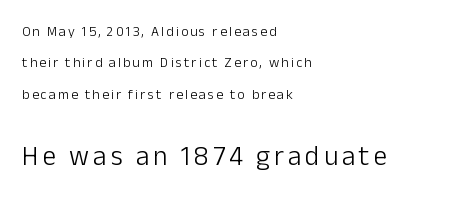
The image shows 27 px text type, upright; set left-aligned, loose line spacing (2.24x), not underlined; the second (bottom) block is 1.93x larger.
